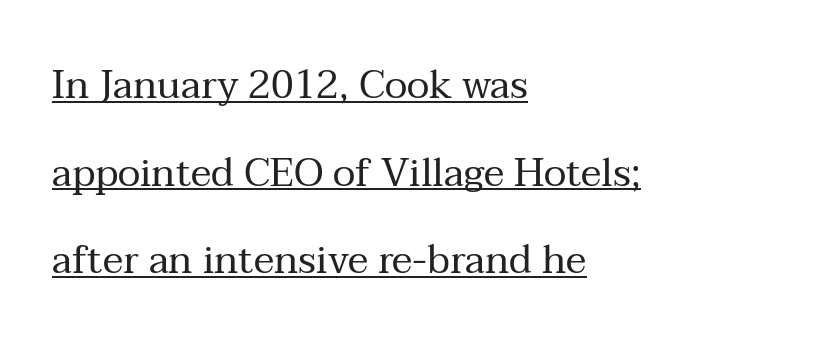
{"serif": "yes", "italic": "no", "bold": "no", "weight": "regular", "width": "normal", "stroke_contrast": "medium", "x_height": "medium", "monospaced": "no", "underline": "yes", "align": "left", "line_spacing": "loose", "line_spacing_ratio": 2.25, "letter_spacing": "normal", "letter_spacing_em": 0.0, "glyph_px": 39}
